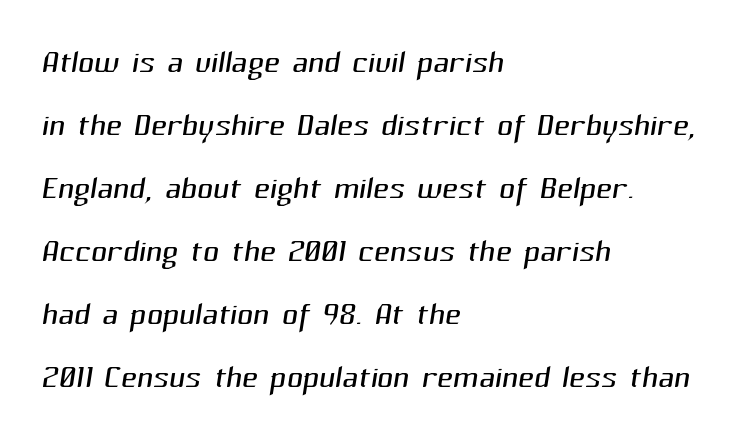
Letters rest on an invisible, unmarked baseline. Ink coverage per letter is moderate at most. In terms of leading, this rendering sits right in the middle. Short and long lines alike share a common starting point at left.
